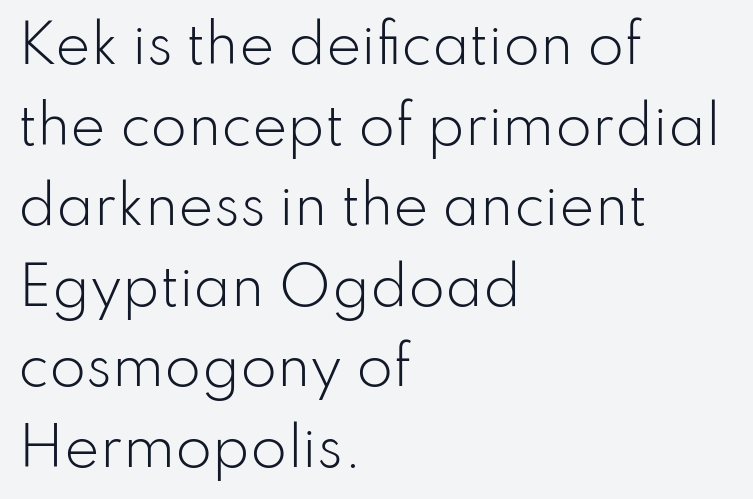
{"serif": "no", "italic": "no", "bold": "no", "weight": "light", "width": "normal", "stroke_contrast": "low", "x_height": "small", "monospaced": "no", "underline": "no", "align": "left", "line_spacing": "normal", "line_spacing_ratio": 1.52, "letter_spacing": "normal", "letter_spacing_em": 0.0, "glyph_px": 53}
